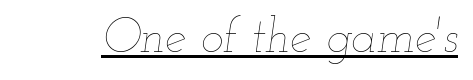
The image shows 48 px thin, wide type, italic (leaning right); set normal letter spacing, underlined; low stroke contrast and a small x-height.
